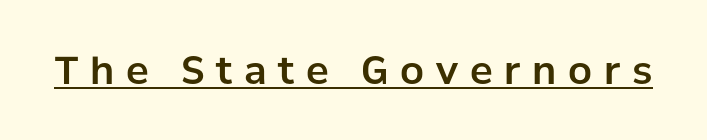
{"serif": "no", "italic": "no", "width": "normal", "stroke_contrast": "low", "x_height": "medium", "monospaced": "no", "underline": "yes", "letter_spacing": "wide", "letter_spacing_em": 0.31, "glyph_px": 38}
